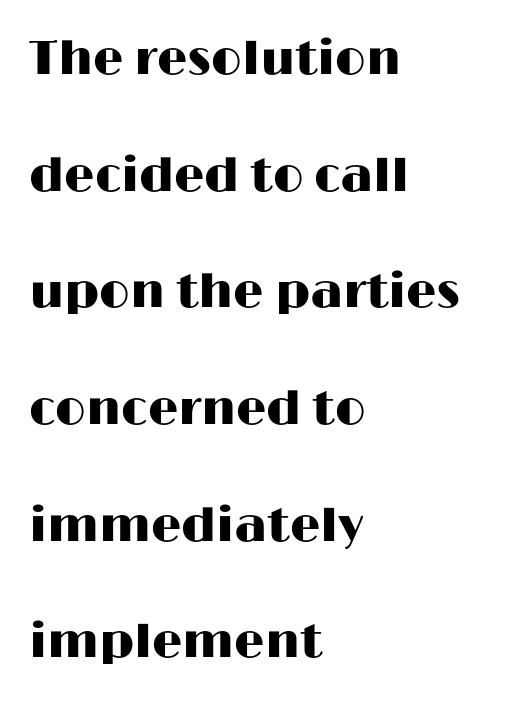
The image shows 48 px wide sans-serif type, upright; set left-aligned, loose line spacing (2.43x), normal letter spacing, not underlined; high stroke contrast and a medium x-height.
